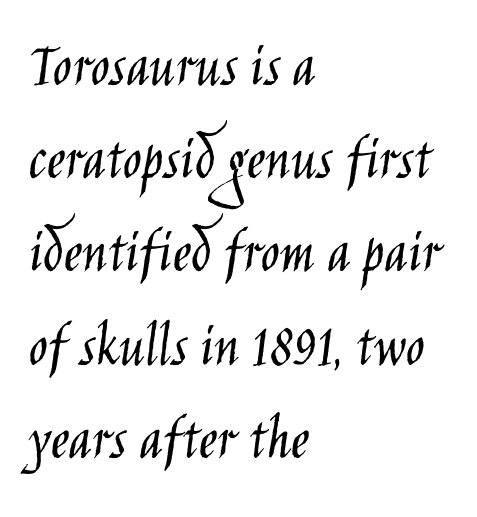
Q: Is the text bold? A: No.
Q: Is the text italic (slanted)? A: Yes.
Q: Is the typeface a serif or a sans-serif typeface? A: Sans-serif.
Q: Is the text underlined? A: No.
Q: How is the paragraph aligned? A: Left-aligned.
Q: Is the spacing between letters normal or unusually wide? A: Normal.
Q: Is the spacing between lines tight, normal or loose? A: Normal.
Q: Width (condensed, normal, or wide)? A: Condensed.
Q: Stroke contrast? A: Low.
Q: x-height? A: Large.
Q: Monospaced? A: No.
